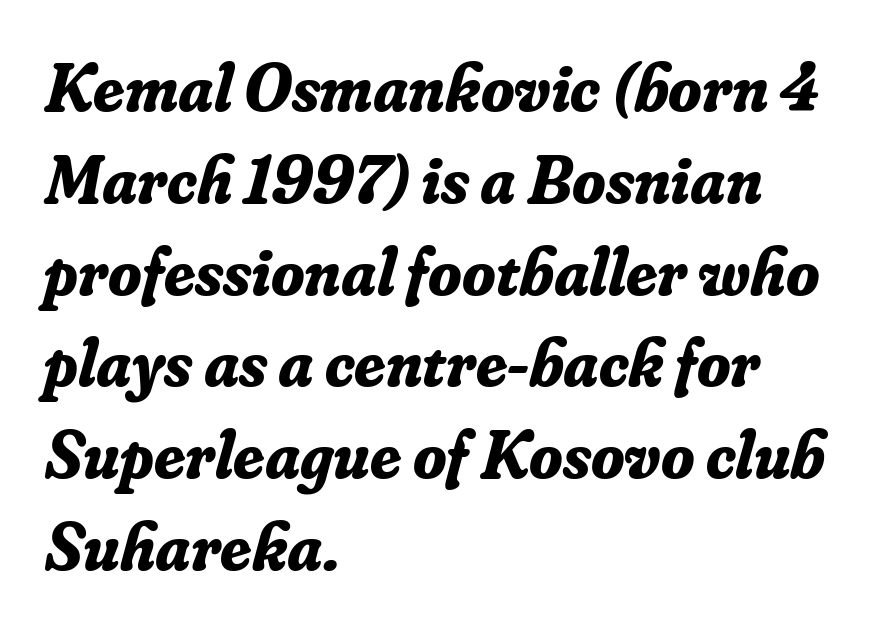
The image shows 68 px bold serif type, italic (leaning right); set left-aligned, normal line spacing (1.35x), normal letter spacing, not underlined; low stroke contrast and a small x-height.
